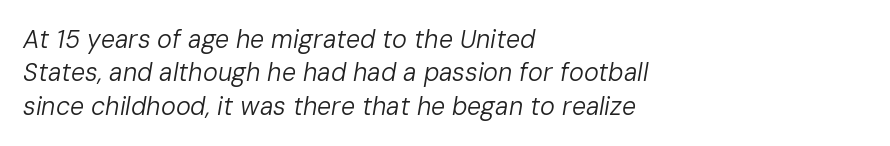
Q: Is the text bold? A: No.
Q: Is the text italic (slanted)? A: Yes, it leans right by about 10 degrees.
Q: Is the text underlined? A: No.
Q: How is the paragraph aligned? A: Left-aligned.
Q: Is the spacing between letters normal or unusually wide? A: Normal.
Q: Is the spacing between lines tight, normal or loose? A: Normal.
